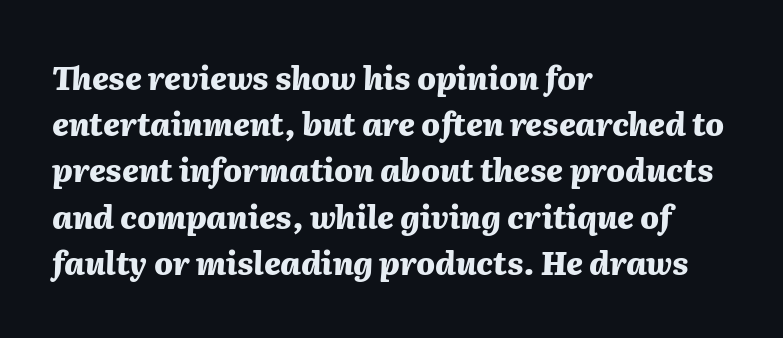
The image shows 31 px heavy type, italic (leaning right); set left-aligned, normal line spacing (1.49x), normal letter spacing, not underlined; medium stroke contrast and a medium x-height.
